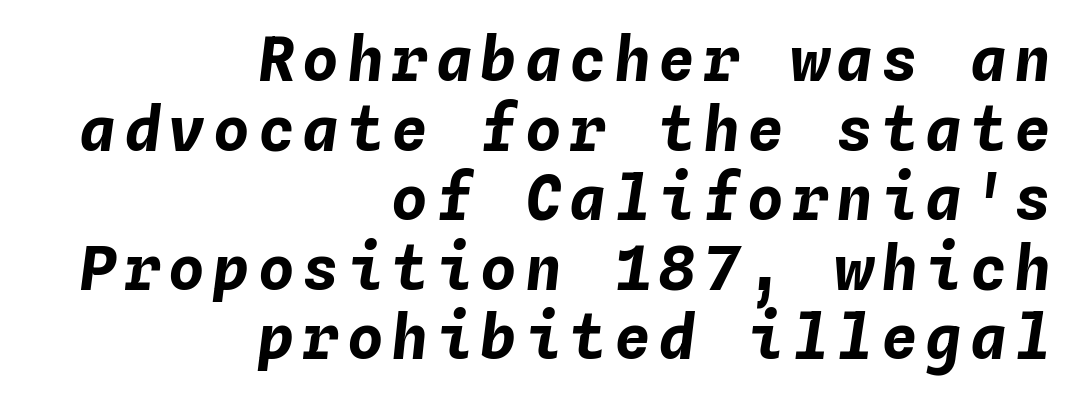
The image shows 61 px bold type, italic (leaning right), monospaced; set right-aligned, tight line spacing (1.14x), not underlined; low stroke contrast and a medium x-height.
